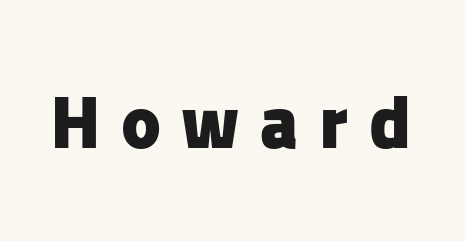
Letter spacing: wide. This sample uses an upright cut, with every glyph sitting square on the baseline. A typesetter would label this face a sans. I'd describe the lettering as bold — thick and assertive.
